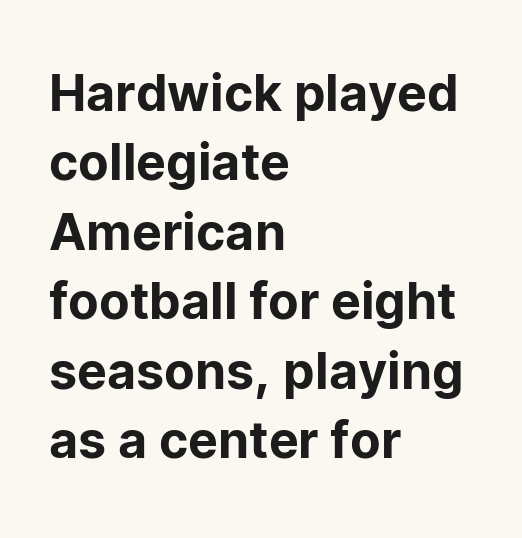
Q: Is the text italic (slanted)? A: No, it is upright.
Q: Is the typeface a serif or a sans-serif typeface? A: Sans-serif.
Q: Is the text underlined? A: No.
Q: How is the paragraph aligned? A: Left-aligned.
Q: Is the spacing between letters normal or unusually wide? A: Normal.
Q: Is the spacing between lines tight, normal or loose? A: Normal.
Q: Width (condensed, normal, or wide)? A: Normal.
Q: Stroke contrast? A: Low.
Q: x-height? A: Medium.
Q: Monospaced? A: No.
